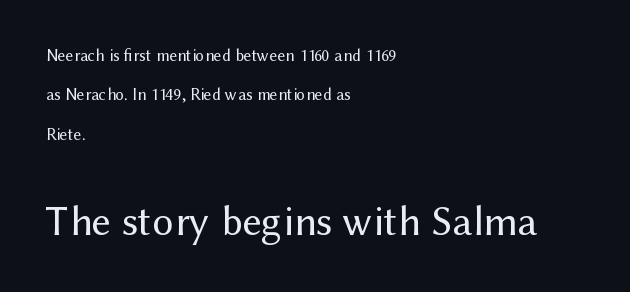
The image shows 42 px regular-weight sans-serif type, upright; set left-aligned, loose line spacing (2.32x), normal letter spacing, not underlined; the second (bottom) block is 2.47x larger; medium stroke contrast and a medium x-height.
